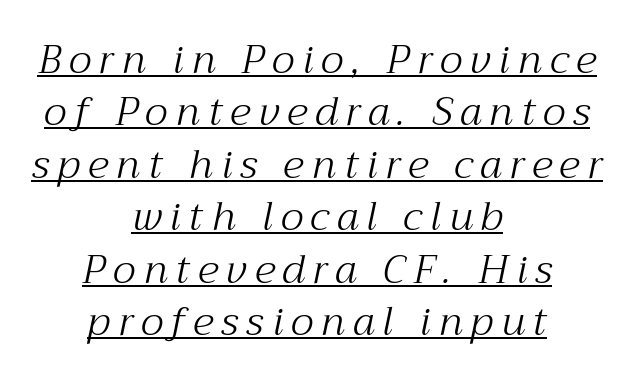
{"serif": "yes", "italic": "yes", "lean": "right", "slant_degrees": 12, "bold": "no", "weight": "light", "width": "normal", "stroke_contrast": "medium", "x_height": "medium", "monospaced": "no", "underline": "yes", "align": "center", "line_spacing": "normal", "line_spacing_ratio": 1.31, "letter_spacing": "wide", "letter_spacing_em": 0.2, "glyph_px": 40}
